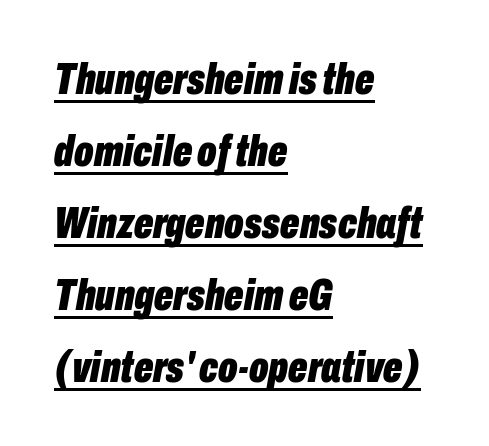
{"italic": "yes", "lean": "right", "slant_degrees": 10, "bold": "yes", "weight": "bold", "width": "condensed", "stroke_contrast": "low", "x_height": "medium", "monospaced": "no", "underline": "yes", "align": "left", "line_spacing": "normal", "line_spacing_ratio": 1.6, "letter_spacing": "normal", "letter_spacing_em": 0.0, "glyph_px": 45}
